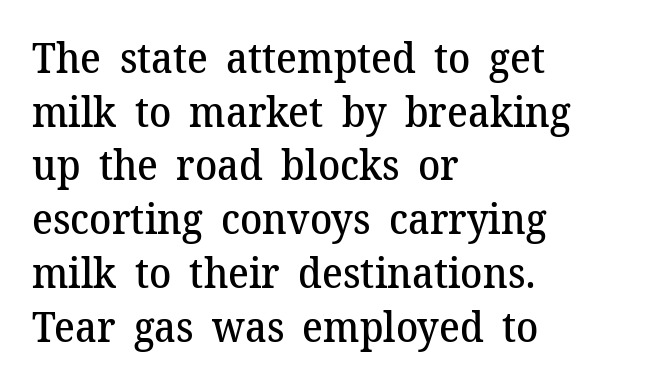
These lines stack with their left ends in a neat column. Summary of vertical rhythm: regular, with standard interline spacing. Looks like regular typesetting: each glyph gets only the width it needs. This rendering leaves character spacing at its baseline value.
